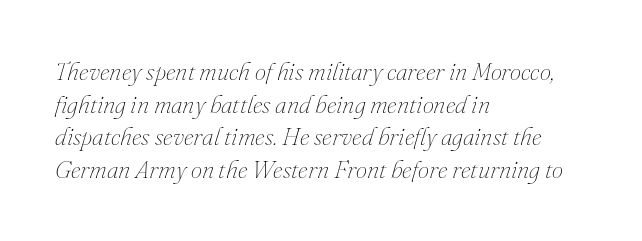
Underlining? Definitely not there. Left-aligned paragraph, ragged on the right. This sample keeps an unexceptional amount of space between lines. The typeface has the unassuming heft of standard copy or less. Would a proofreader flag this as italicized? Yes. Spacing between characters is what you'd get straight out of the box.
